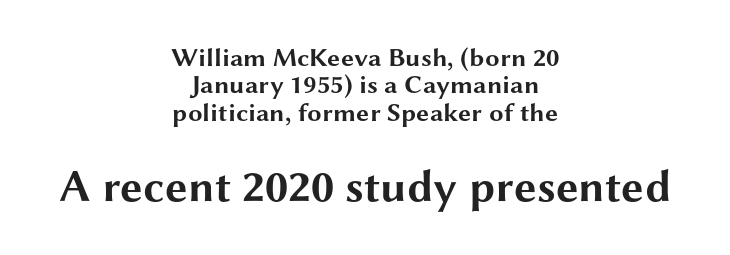
{"serif": "no", "italic": "no", "bold": "yes", "weight": "bold", "width": "wide", "stroke_contrast": "medium", "x_height": "medium", "monospaced": "no", "underline": "no", "align": "center", "line_spacing": "tight", "line_spacing_ratio": 1.05, "letter_spacing": "normal", "letter_spacing_em": 0.0, "larger_block": "second", "size_ratio": 1.73, "glyph_px": 45}
